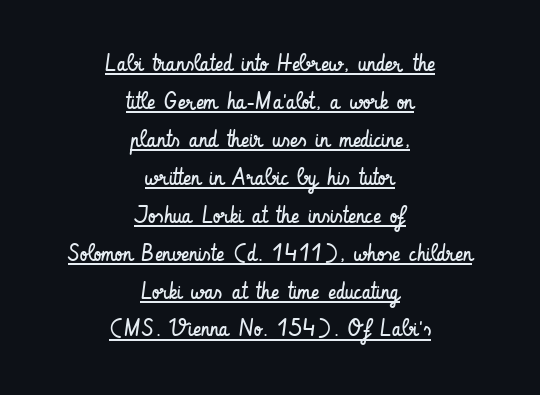
Q: Is the text bold? A: No.
Q: Is the text italic (slanted)? A: No, it is upright.
Q: Is the text underlined? A: Yes.
Q: How is the paragraph aligned? A: Centered.
Q: Is the spacing between letters normal or unusually wide? A: Normal.
Q: Is the spacing between lines tight, normal or loose? A: Normal.
